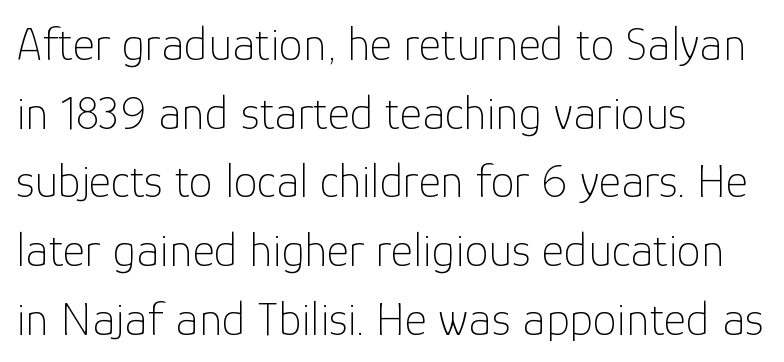
The image shows 48 px thin sans-serif type, upright; set left-aligned, normal line spacing (1.43x), normal letter spacing, not underlined; low stroke contrast and a medium x-height.
